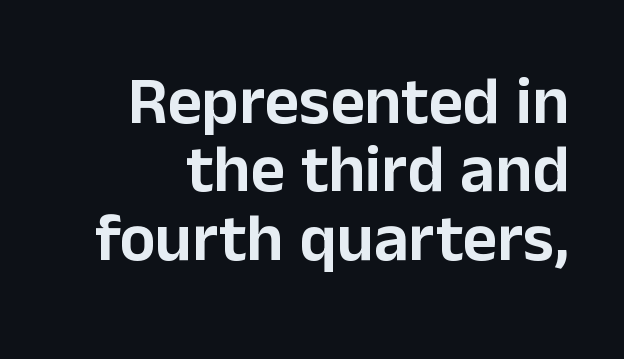
Q: Is the text italic (slanted)? A: No, it is upright.
Q: Is the typeface a serif or a sans-serif typeface? A: Sans-serif.
Q: Is the text underlined? A: No.
Q: Is the spacing between letters normal or unusually wide? A: Normal.
Q: Is the spacing between lines tight, normal or loose? A: Tight.
Q: Width (condensed, normal, or wide)? A: Normal.
Q: Stroke contrast? A: Low.
Q: x-height? A: Medium.
Q: Monospaced? A: No.
